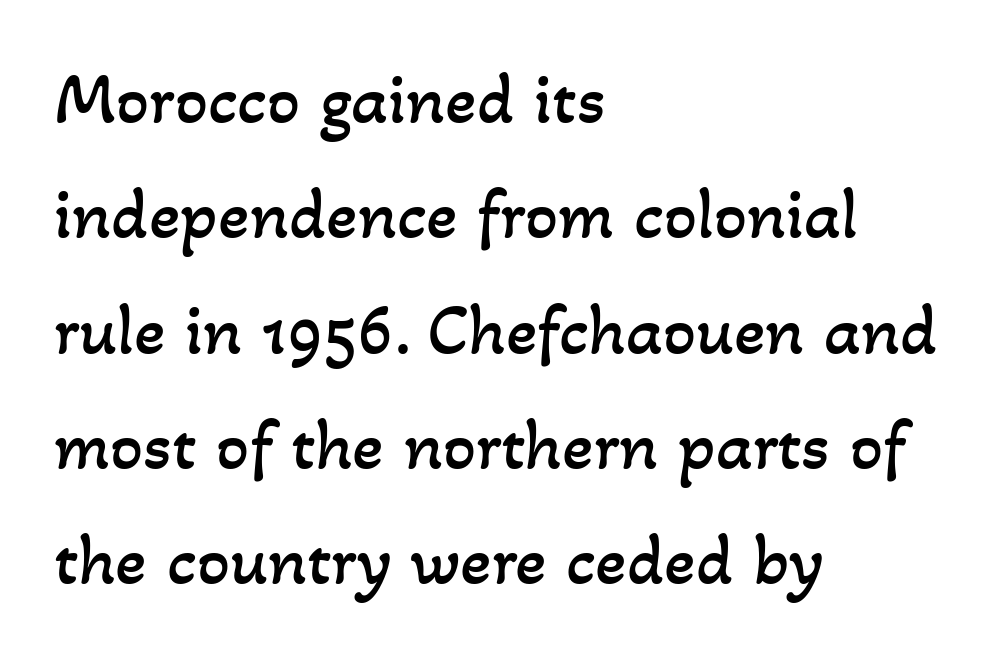
Q: Is the text bold? A: No.
Q: Is the text underlined? A: No.
Q: How is the paragraph aligned? A: Left-aligned.
Q: Is the spacing between letters normal or unusually wide? A: Normal.
Q: Is the spacing between lines tight, normal or loose? A: Normal.
Q: Width (condensed, normal, or wide)? A: Normal.
Q: Stroke contrast? A: Low.
Q: x-height? A: Small.
Q: Monospaced? A: No.
